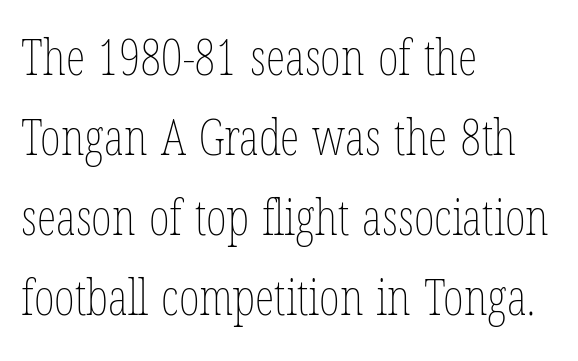
Honestly, the letter spacing is just normal — you wouldn't notice it. Line starts are locked; line ends wander. A typesetter would call this proportional, since set widths differ per character. Regarding leading, the lines here are spaced in the standard way. Unmarked baselines from the first word to the last. Italic: no, the glyphs are upright roman.
